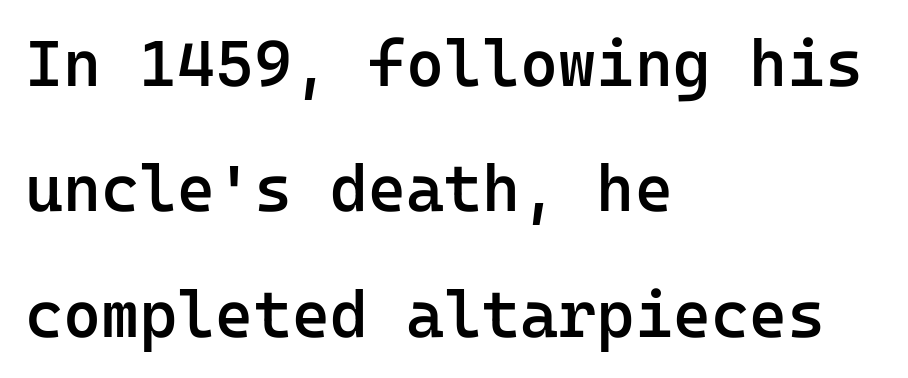
A bare baseline throughout the passage. One glance says open: line gaps are wider than usual. Tall strokes in this sample are plumb rather than angled. Teacher's note: observe the even left margin — that is flush-left alignment. Note: no serifs on the glyphs.
